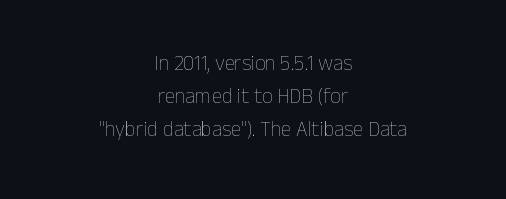
{"italic": "no", "bold": "no", "underline": "no", "align": "center", "line_spacing": "normal", "line_spacing_ratio": 1.56, "letter_spacing": "normal", "letter_spacing_em": 0.0, "glyph_px": 21}
